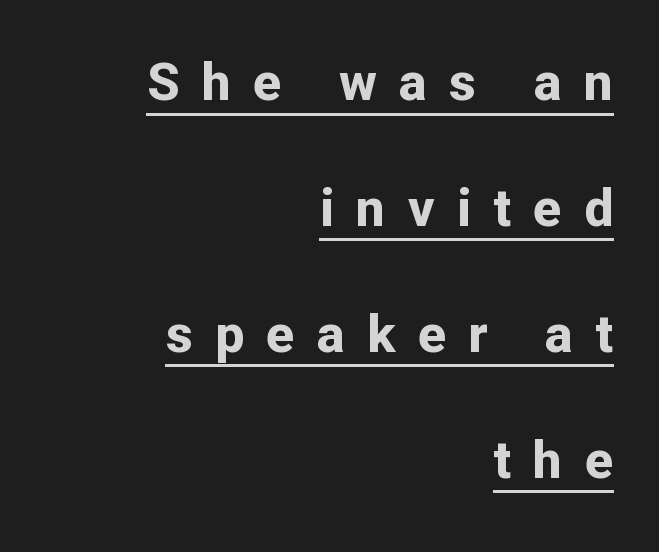
The image shows 52 px bold sans-serif type, upright; set right-aligned, loose line spacing (2.42x), unusually wide letter spacing (+0.43 em), underlined; low stroke contrast and a medium x-height.
